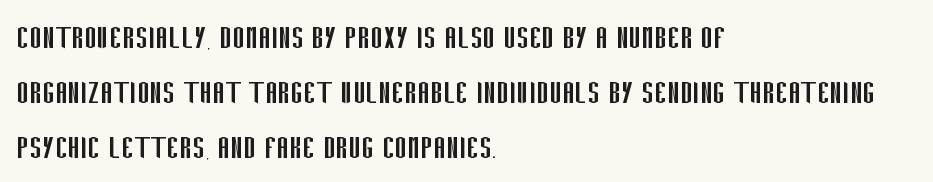
{"serif": "no", "italic": "no", "bold": "no", "weight": "regular", "width": "condensed", "stroke_contrast": "low", "x_height": "large", "monospaced": "no", "underline": "no", "align": "left", "line_spacing": "normal", "line_spacing_ratio": 1.45, "letter_spacing": "normal", "letter_spacing_em": 0.0, "glyph_px": 38}
